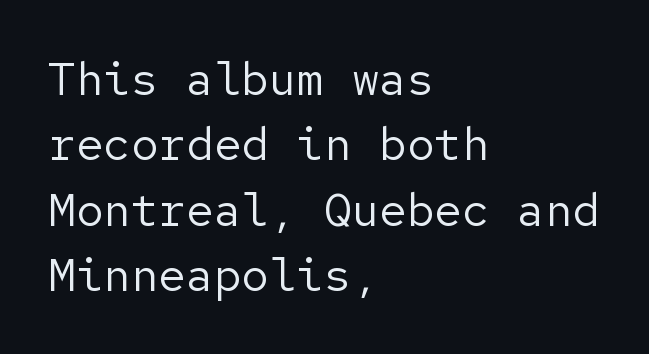
The image shows 46 px regular-weight sans-serif type, upright; set left-aligned, normal line spacing (1.42x), normal letter spacing, not underlined; low stroke contrast and a medium x-height.
